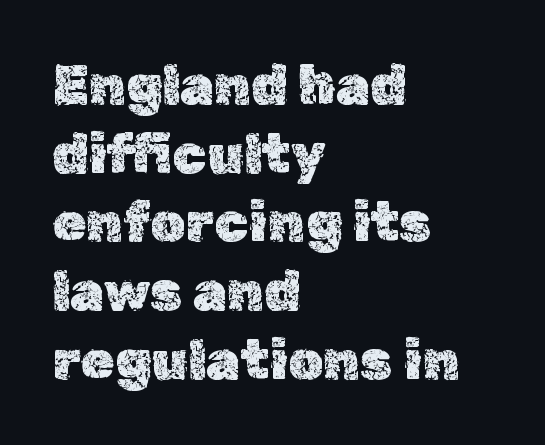
Line starts are locked; line ends wander. Each row of text sits above clean, open space. Spacing verdict: proportional, widths tailored to each character. The space between consecutive lines is moderate.
